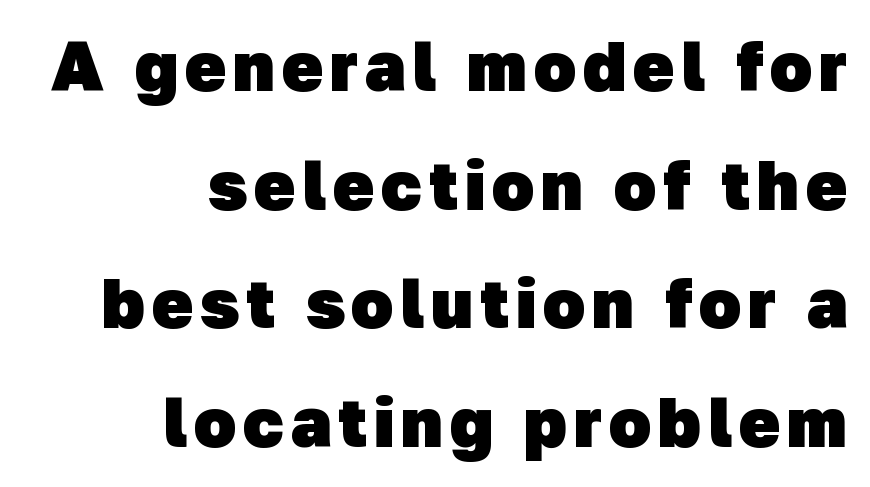
The image shows 69 px heavy sans-serif type; set right-aligned, line spacing 1.72x, not underlined; low stroke contrast and a medium x-height.
